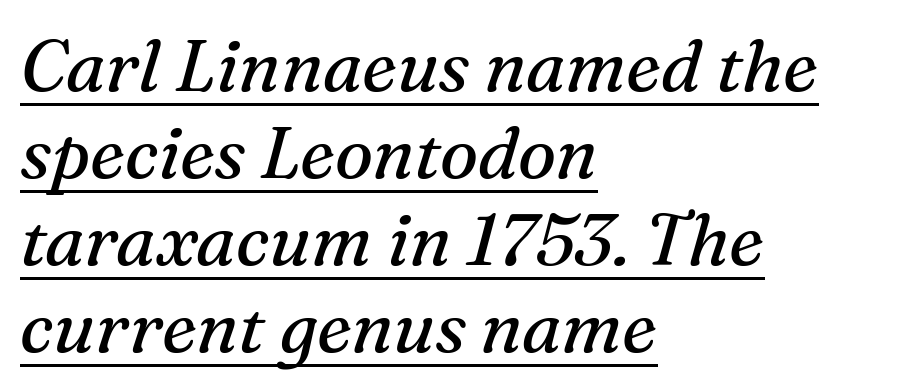
The image shows 72 px regular-weight serif type, italic (leaning right); set left-aligned, line spacing 1.21x, normal letter spacing, underlined; medium stroke contrast and a medium x-height.
